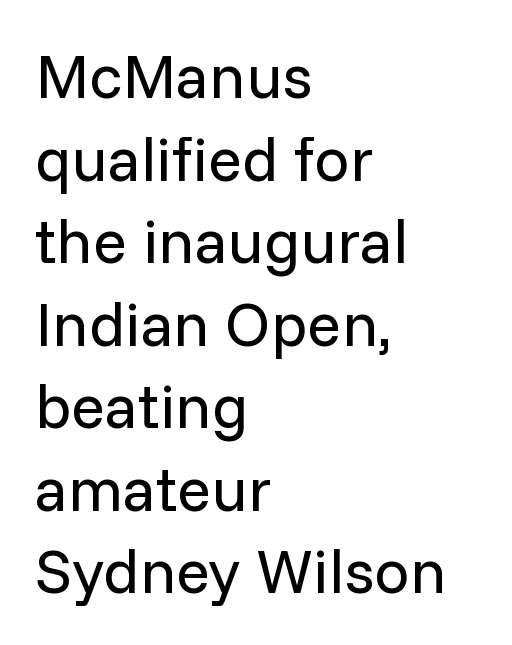
Q: Is the text bold? A: No.
Q: Is the text italic (slanted)? A: No, it is upright.
Q: Is the typeface a serif or a sans-serif typeface? A: Sans-serif.
Q: Is the text underlined? A: No.
Q: How is the paragraph aligned? A: Left-aligned.
Q: Is the spacing between letters normal or unusually wide? A: Normal.
Q: Is the spacing between lines tight, normal or loose? A: Normal.
Q: Width (condensed, normal, or wide)? A: Normal.
Q: Stroke contrast? A: Low.
Q: x-height? A: Medium.
Q: Monospaced? A: No.
